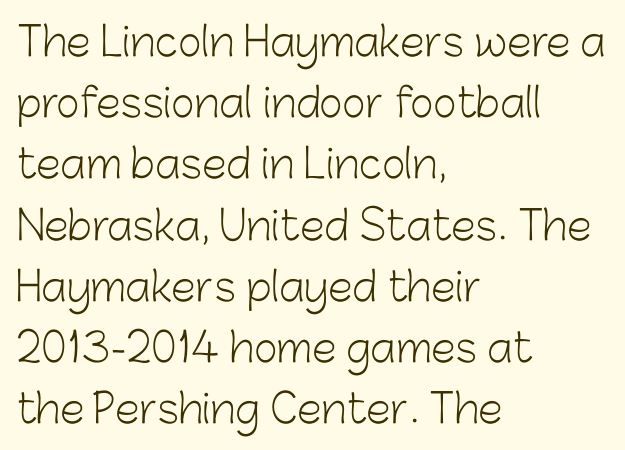
Q: Is the text bold? A: No.
Q: Is the text italic (slanted)? A: No, it is upright.
Q: Is the typeface a serif or a sans-serif typeface? A: Sans-serif.
Q: Is the text underlined? A: No.
Q: How is the paragraph aligned? A: Left-aligned.
Q: Is the spacing between letters normal or unusually wide? A: Normal.
Q: Is the spacing between lines tight, normal or loose? A: Normal.
Q: Width (condensed, normal, or wide)? A: Normal.
Q: Stroke contrast? A: Low.
Q: x-height? A: Medium.
Q: Monospaced? A: No.
